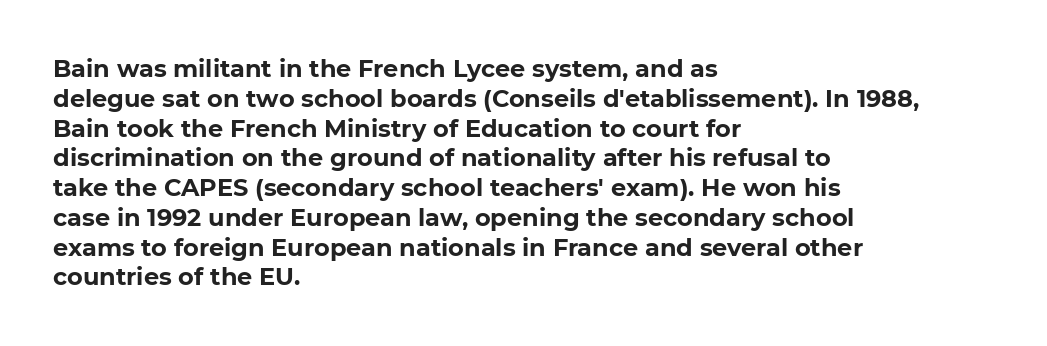
{"italic": "no", "bold": "yes", "underline": "no", "align": "left", "line_spacing_ratio": 1.24, "letter_spacing": "normal", "letter_spacing_em": 0.0, "glyph_px": 24}
